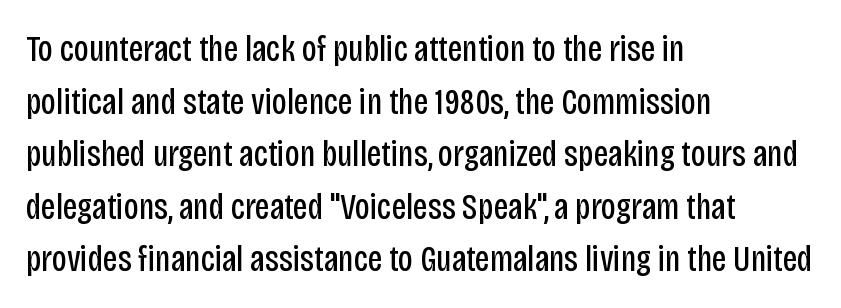
The image shows 37 px regular-weight, condensed sans-serif type, upright; set left-aligned, normal line spacing (1.42x), normal letter spacing, not underlined; low stroke contrast and a large x-height.
